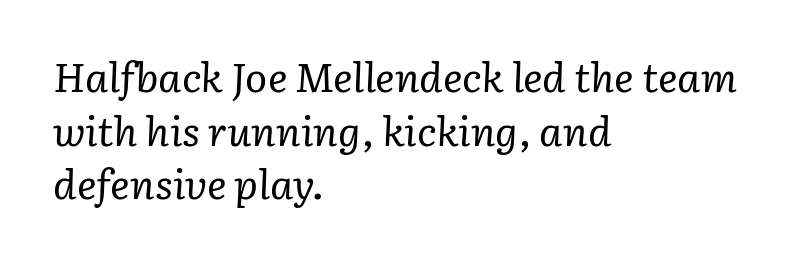
Q: Is the text bold? A: No.
Q: Is the text italic (slanted)? A: Yes, it leans right by about 3 degrees.
Q: Is the typeface a serif or a sans-serif typeface? A: Serif.
Q: Is the text underlined? A: No.
Q: How is the paragraph aligned? A: Left-aligned.
Q: Is the spacing between letters normal or unusually wide? A: Normal.
Q: Is the spacing between lines tight, normal or loose? A: Normal.
Q: Width (condensed, normal, or wide)? A: Normal.
Q: Stroke contrast? A: Low.
Q: x-height? A: Medium.
Q: Monospaced? A: No.
